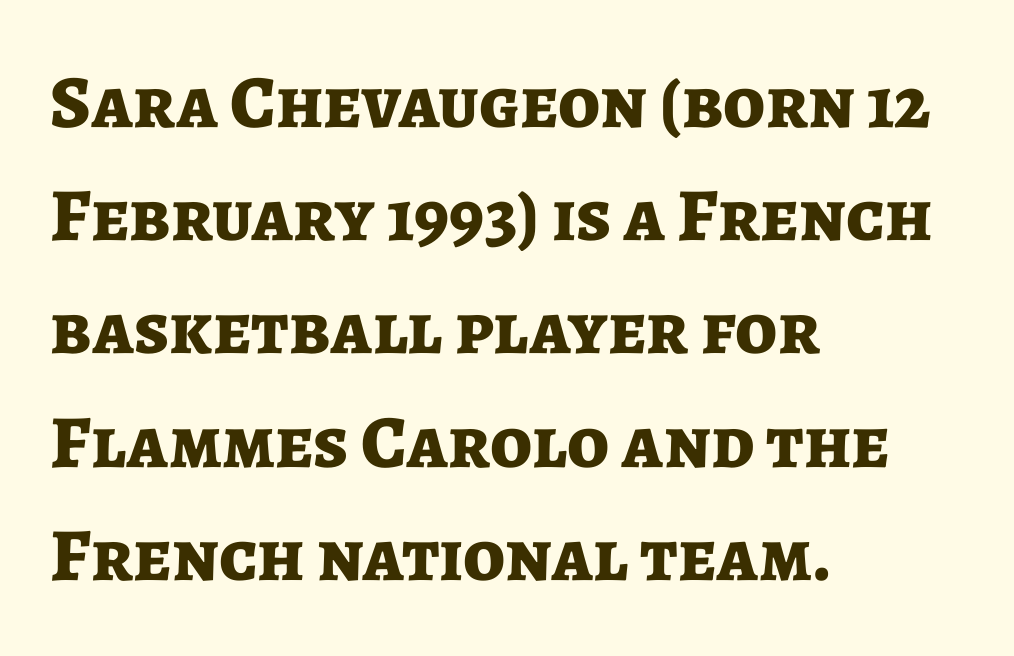
The image shows 75 px bold sans-serif type, upright; set left-aligned, normal line spacing (1.51x), normal letter spacing, not underlined; low stroke contrast and a medium x-height.
